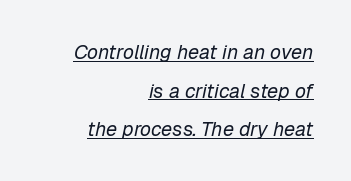
Q: Is the text bold? A: No.
Q: Is the text italic (slanted)? A: Yes, it leans right by about 12 degrees.
Q: Is the text underlined? A: Yes.
Q: How is the paragraph aligned? A: Right-aligned.
Q: Is the spacing between letters normal or unusually wide? A: Normal.
Q: Is the spacing between lines tight, normal or loose? A: Loose.
